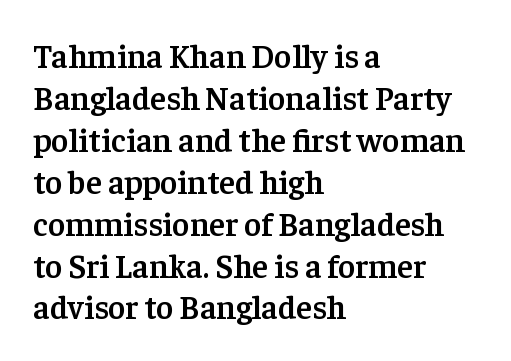
{"serif": "yes", "italic": "no", "bold": "semi", "weight": "semibold", "width": "normal", "stroke_contrast": "low", "x_height": "medium", "monospaced": "no", "underline": "no", "align": "left", "line_spacing": "normal", "line_spacing_ratio": 1.27, "letter_spacing": "normal", "letter_spacing_em": 0.0, "glyph_px": 33}
